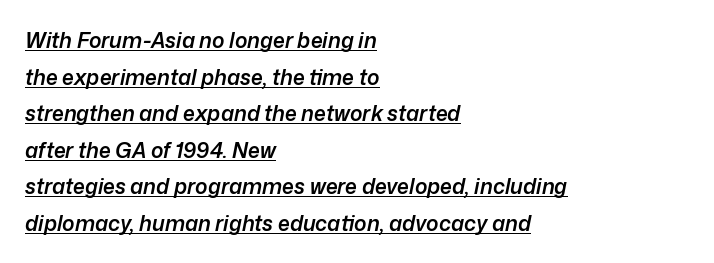
{"italic": "yes", "lean": "right", "slant_degrees": 12, "bold": "semi", "underline": "yes", "align": "left", "line_spacing_ratio": 1.74, "letter_spacing": "normal", "letter_spacing_em": 0.0, "glyph_px": 21}
